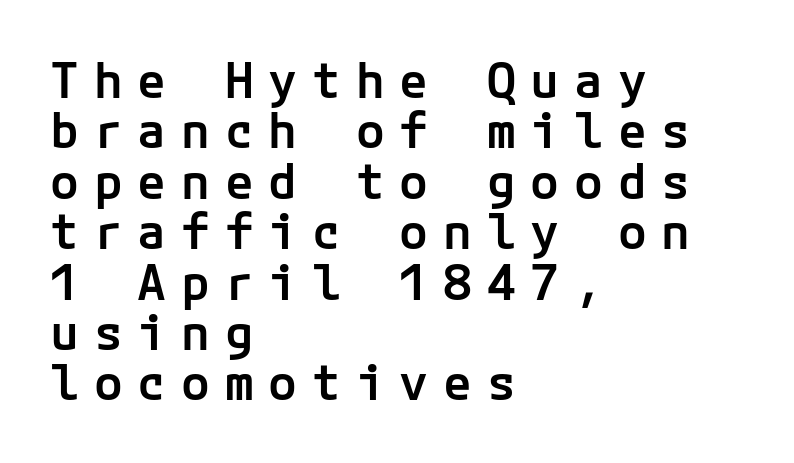
{"serif": "no", "italic": "no", "bold": "semi", "weight": "semibold", "width": "normal", "stroke_contrast": "low", "x_height": "medium", "underline": "no", "align": "left", "line_spacing": "tight", "line_spacing_ratio": 1.05, "letter_spacing": "wide", "letter_spacing_em": 0.31, "glyph_px": 48}
